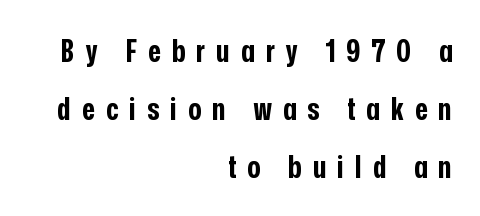
The image shows 31 px bold, condensed sans-serif type, upright; set right-aligned, line spacing 1.87x, unusually wide letter spacing (+0.36 em), not underlined; low stroke contrast and a medium x-height.
